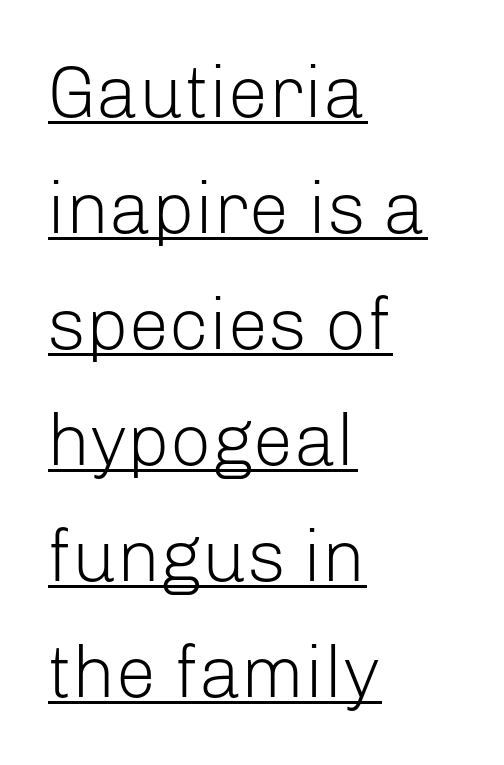
Q: Is the text bold? A: No.
Q: Is the text italic (slanted)? A: No, it is upright.
Q: Is the typeface a serif or a sans-serif typeface? A: Sans-serif.
Q: Is the text underlined? A: Yes.
Q: How is the paragraph aligned? A: Left-aligned.
Q: Is the spacing between letters normal or unusually wide? A: Normal.
Q: Is the spacing between lines tight, normal or loose? A: Normal.
Q: Width (condensed, normal, or wide)? A: Normal.
Q: Stroke contrast? A: Low.
Q: x-height? A: Medium.
Q: Monospaced? A: No.
